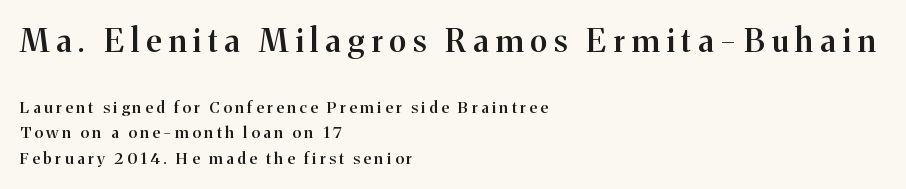
The axis of the letterforms is exactly vertical. The passage shown is semibold, sitting just below true bold. Anything drawn beneath the words? Only blank space. This rendering widens character spacing well past its baseline value. Proportional: the letters do not fall into vertical columns. Reading down the block, your eye returns to a fixed left position each line.
